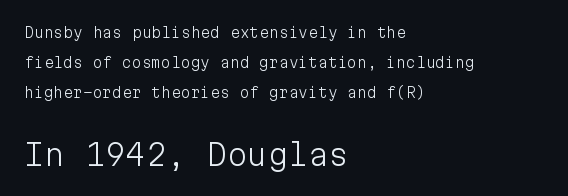
Q: Is the text bold? A: No.
Q: Is the text italic (slanted)? A: No, it is upright.
Q: Is the typeface a serif or a sans-serif typeface? A: Sans-serif.
Q: Is the text underlined? A: No.
Q: How is the paragraph aligned? A: Left-aligned.
Q: Is the spacing between letters normal or unusually wide? A: Normal.
Q: Is the spacing between lines tight, normal or loose? A: Loose.
Q: Which block of text is set in a larger size, the first (top) or the second (bottom)? A: The second (bottom) one.
Q: Width (condensed, normal, or wide)? A: Normal.
Q: Stroke contrast? A: Low.
Q: x-height? A: Medium.
Q: Monospaced? A: Yes.
